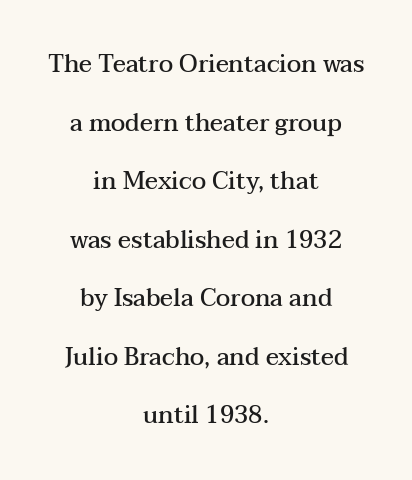
{"italic": "no", "bold": "semi", "underline": "no", "align": "center", "line_spacing": "loose", "line_spacing_ratio": 2.44, "letter_spacing": "normal", "letter_spacing_em": 0.0, "glyph_px": 24}
